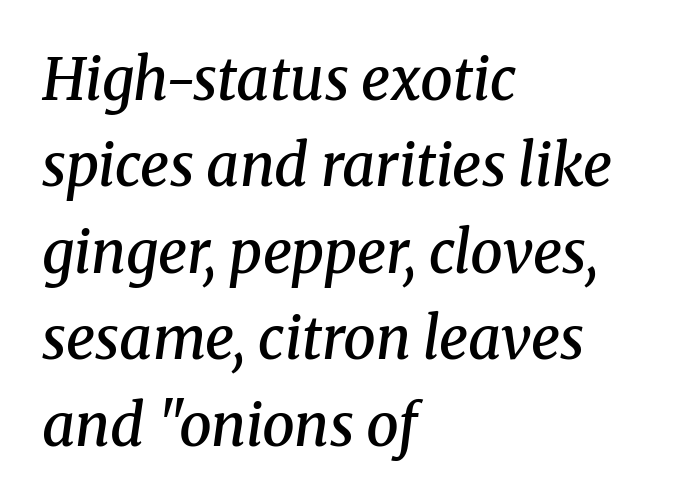
Q: Is the text bold? A: Semi-bold.
Q: Is the text italic (slanted)? A: Yes, it leans right by about 8 degrees.
Q: Is the typeface a serif or a sans-serif typeface? A: Serif.
Q: Is the text underlined? A: No.
Q: How is the paragraph aligned? A: Left-aligned.
Q: Is the spacing between letters normal or unusually wide? A: Normal.
Q: Is the spacing between lines tight, normal or loose? A: Normal.
Q: Width (condensed, normal, or wide)? A: Normal.
Q: Stroke contrast? A: Medium.
Q: x-height? A: Medium.
Q: Monospaced? A: No.
